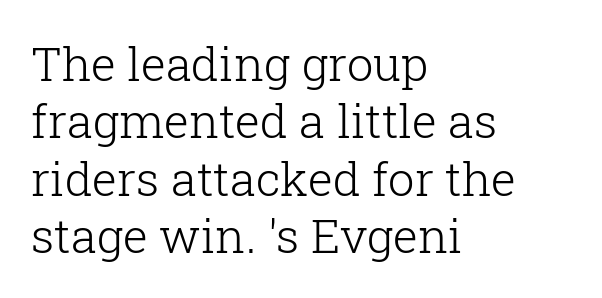
Q: Is the text bold? A: No.
Q: Is the text italic (slanted)? A: No, it is upright.
Q: Is the typeface a serif or a sans-serif typeface? A: Serif.
Q: Is the text underlined? A: No.
Q: How is the paragraph aligned? A: Left-aligned.
Q: Is the spacing between letters normal or unusually wide? A: Normal.
Q: Width (condensed, normal, or wide)? A: Normal.
Q: Stroke contrast? A: Low.
Q: x-height? A: Medium.
Q: Monospaced? A: No.
